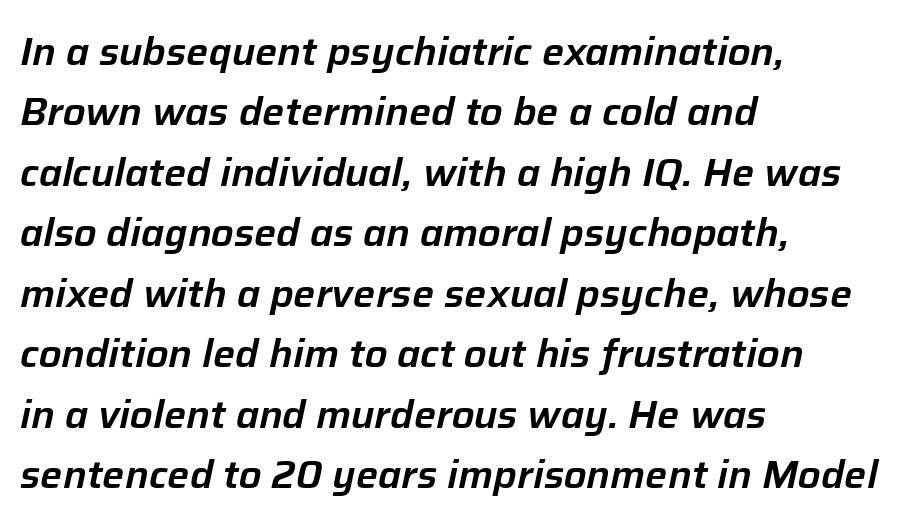
The image shows 39 px text type, italic (leaning right); set left-aligned, normal line spacing (1.55x), normal letter spacing, not underlined; low stroke contrast and a medium x-height.
